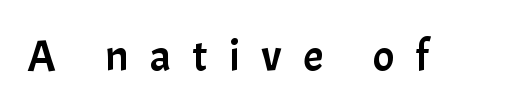
Nobody drew a line under any word here. In terms of posture, this sample is upright. Proportional: the letters do not fall into vertical columns. Compared with typical body copy, the letter spacing here is much looser. Observe the absence of serifs on each vertical stroke in this sample.
